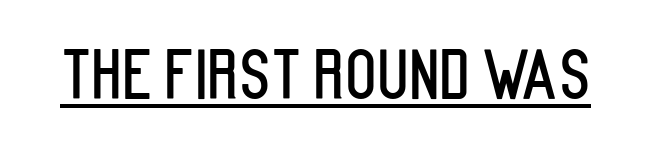
The image shows 65 px condensed sans-serif type, upright; set normal letter spacing, underlined; low stroke contrast and a large x-height.
